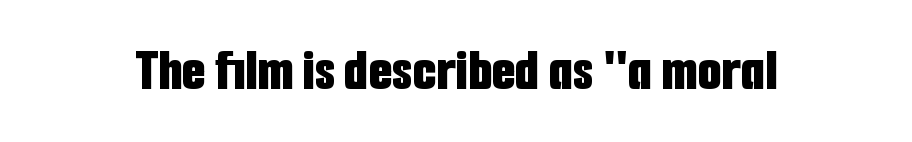
{"serif": "no", "italic": "no", "bold": "yes", "weight": "bold", "width": "condensed", "stroke_contrast": "low", "x_height": "medium", "monospaced": "no", "underline": "no", "letter_spacing": "normal", "letter_spacing_em": 0.0, "glyph_px": 61}
